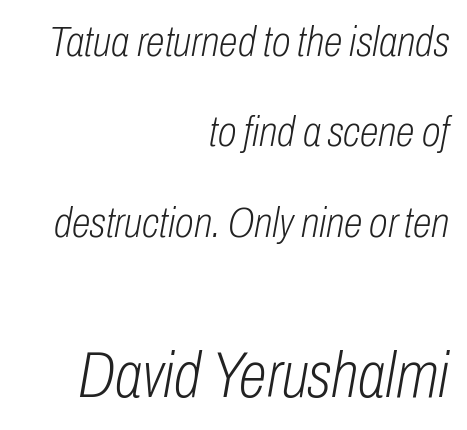
{"italic": "yes", "lean": "right", "slant_degrees": 10, "bold": "no", "weight": "light", "width": "condensed", "stroke_contrast": "low", "x_height": "medium", "monospaced": "no", "underline": "no", "align": "right", "line_spacing": "loose", "line_spacing_ratio": 2.1, "letter_spacing": "normal", "letter_spacing_em": 0.0, "larger_block": "second", "size_ratio": 1.49, "glyph_px": 64}
